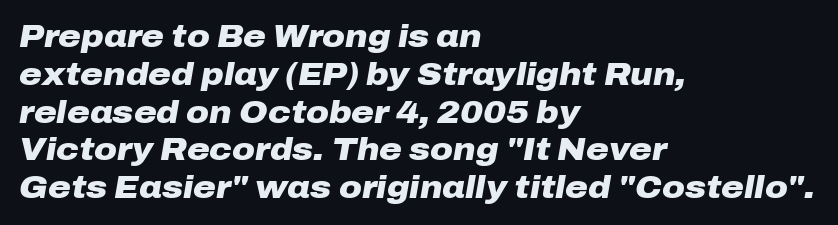
{"italic": "yes", "lean": "right", "slant_degrees": 10, "bold": "yes", "weight": "heavy", "width": "wide", "stroke_contrast": "low", "x_height": "medium", "monospaced": "no", "underline": "no", "align": "left", "line_spacing_ratio": 1.22, "letter_spacing": "normal", "letter_spacing_em": 0.0, "glyph_px": 31}
